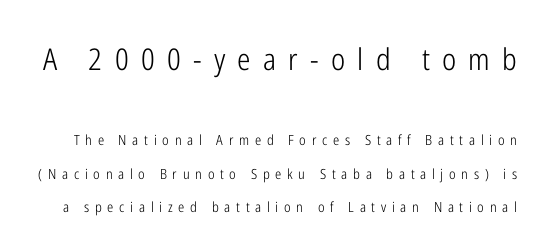
How are the letters spaced? Widely, with obvious added tracking. The font is comparable to plain body text, perhaps lighter. Ordinary non-slanted type is in use. Think of a printed novel: that variable character pitch is what you see here. The strip under each line holds only bare page. To sum up the face: it is a sans, with no serifs.
